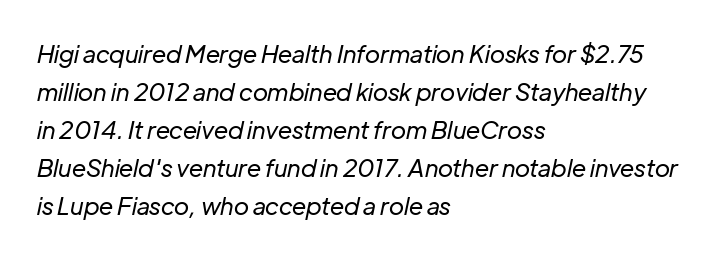
The image shows 24 px text type, italic (leaning right); set left-aligned, normal line spacing (1.58x), normal letter spacing, not underlined.
